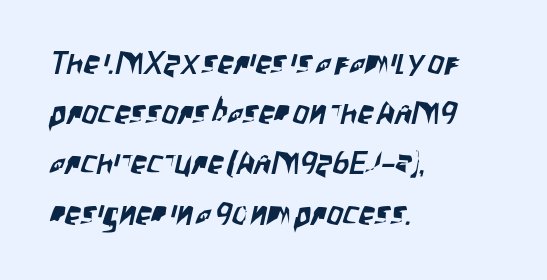
{"serif": "no", "width": "condensed", "stroke_contrast": "low", "x_height": "large", "monospaced": "no", "underline": "no", "align": "left", "line_spacing": "normal", "line_spacing_ratio": 1.57, "letter_spacing": "normal", "letter_spacing_em": 0.0, "glyph_px": 32}
